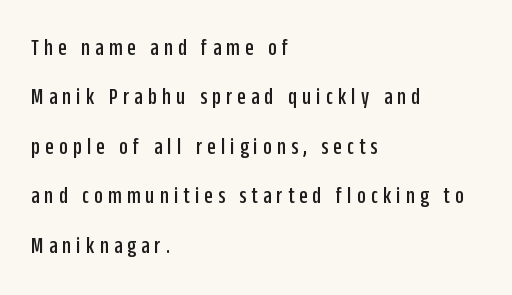
Q: Is the text italic (slanted)? A: No, it is upright.
Q: Is the text underlined? A: No.
Q: How is the paragraph aligned? A: Left-aligned.
Q: Is the spacing between letters normal or unusually wide? A: Unusually wide.
Q: Is the spacing between lines tight, normal or loose? A: Loose.
